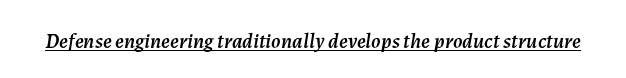
{"italic": "yes", "lean": "right", "slant_degrees": 7, "underline": "yes", "letter_spacing": "normal", "letter_spacing_em": 0.0, "glyph_px": 21}
